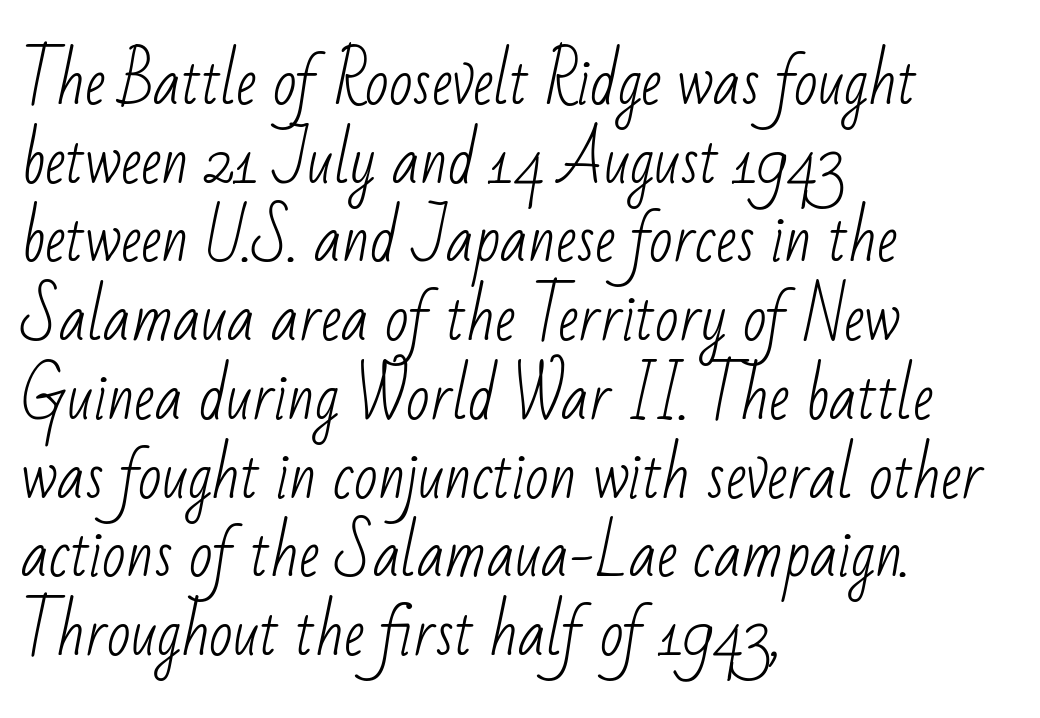
Tracking here is standard; glyphs follow each other at the usual distance. The specimen omits any rule beneath the text block's lines. The designer went with a sans here, leaving each stem footless. Leftover space on each line is placed entirely after the last word. Vertically, the passage feels balanced, rows spaced as you'd expect.
